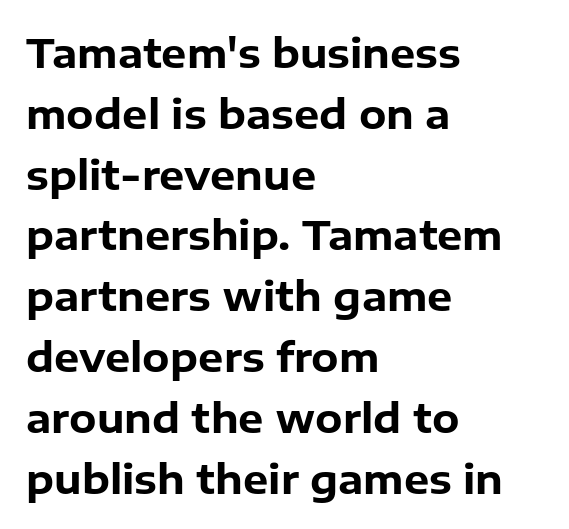
{"serif": "no", "italic": "no", "bold": "yes", "weight": "bold", "width": "normal", "stroke_contrast": "low", "x_height": "medium", "monospaced": "no", "underline": "no", "align": "left", "line_spacing": "normal", "line_spacing_ratio": 1.52, "letter_spacing": "normal", "letter_spacing_em": 0.0, "glyph_px": 40}
